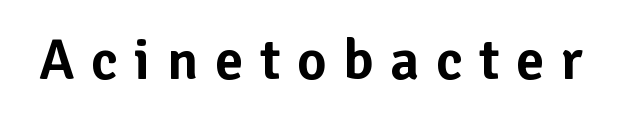
The image shows 57 px sans-serif type, upright; set unusually wide letter spacing (+0.29 em), not underlined; low stroke contrast and a medium x-height.
